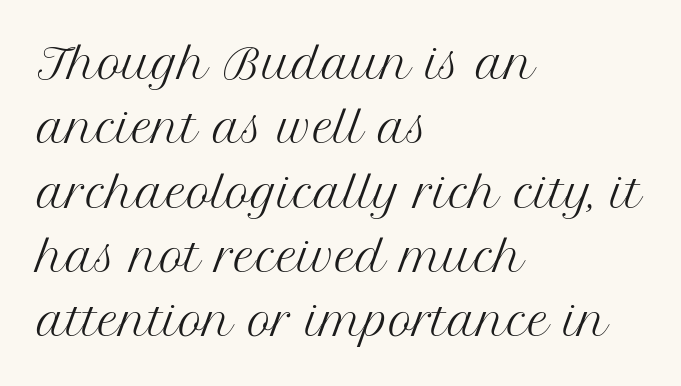
Q: Is the text bold? A: No.
Q: Is the text italic (slanted)? A: Yes.
Q: Is the text underlined? A: No.
Q: How is the paragraph aligned? A: Left-aligned.
Q: Is the spacing between letters normal or unusually wide? A: Normal.
Q: Is the spacing between lines tight, normal or loose? A: Normal.
Q: Width (condensed, normal, or wide)? A: Normal.
Q: Stroke contrast? A: Medium.
Q: x-height? A: Medium.
Q: Monospaced? A: No.
